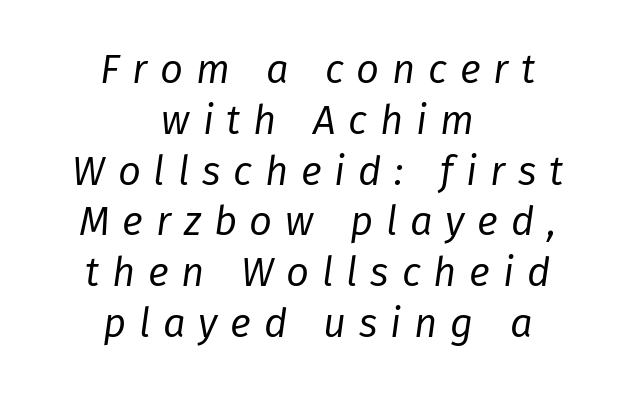
Q: Is the text bold? A: No.
Q: Is the text italic (slanted)? A: Yes, it leans right by about 8 degrees.
Q: Is the text underlined? A: No.
Q: How is the paragraph aligned? A: Centered.
Q: Is the spacing between letters normal or unusually wide? A: Unusually wide.
Q: Is the spacing between lines tight, normal or loose? A: Normal.
Q: Width (condensed, normal, or wide)? A: Normal.
Q: Stroke contrast? A: Low.
Q: x-height? A: Medium.
Q: Monospaced? A: No.
